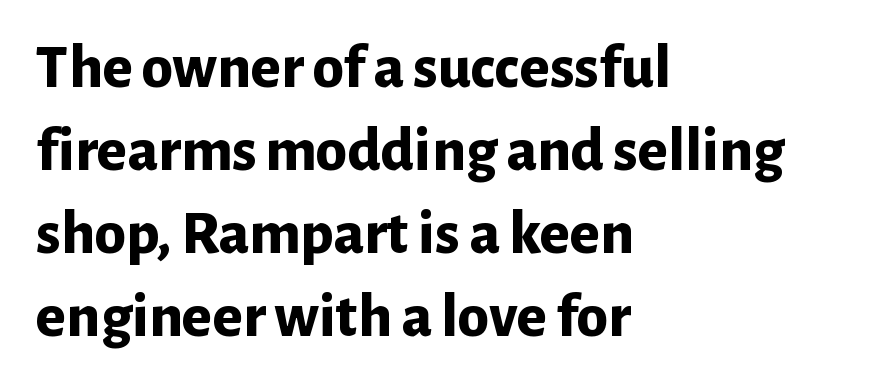
{"serif": "no", "italic": "no", "bold": "yes", "weight": "bold", "width": "normal", "stroke_contrast": "low", "x_height": "medium", "monospaced": "no", "underline": "no", "align": "left", "line_spacing": "normal", "line_spacing_ratio": 1.32, "letter_spacing": "normal", "letter_spacing_em": 0.0, "glyph_px": 63}
